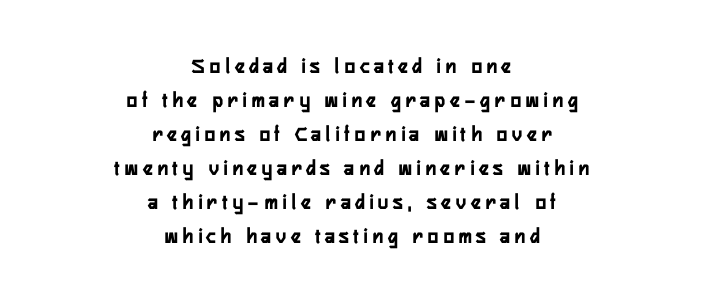
Q: Is the text italic (slanted)? A: No, it is upright.
Q: Is the text underlined? A: No.
Q: How is the paragraph aligned? A: Centered.
Q: Is the spacing between letters normal or unusually wide? A: Unusually wide.
Q: Is the spacing between lines tight, normal or loose? A: Normal.
